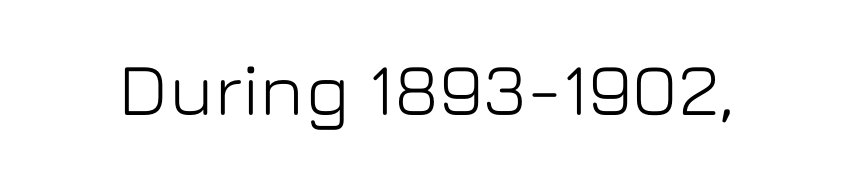
Q: Is the text italic (slanted)? A: No, it is upright.
Q: Is the typeface a serif or a sans-serif typeface? A: Sans-serif.
Q: Is the text underlined? A: No.
Q: Is the spacing between letters normal or unusually wide? A: Normal.
Q: Width (condensed, normal, or wide)? A: Normal.
Q: Stroke contrast? A: Low.
Q: x-height? A: Medium.
Q: Monospaced? A: No.
